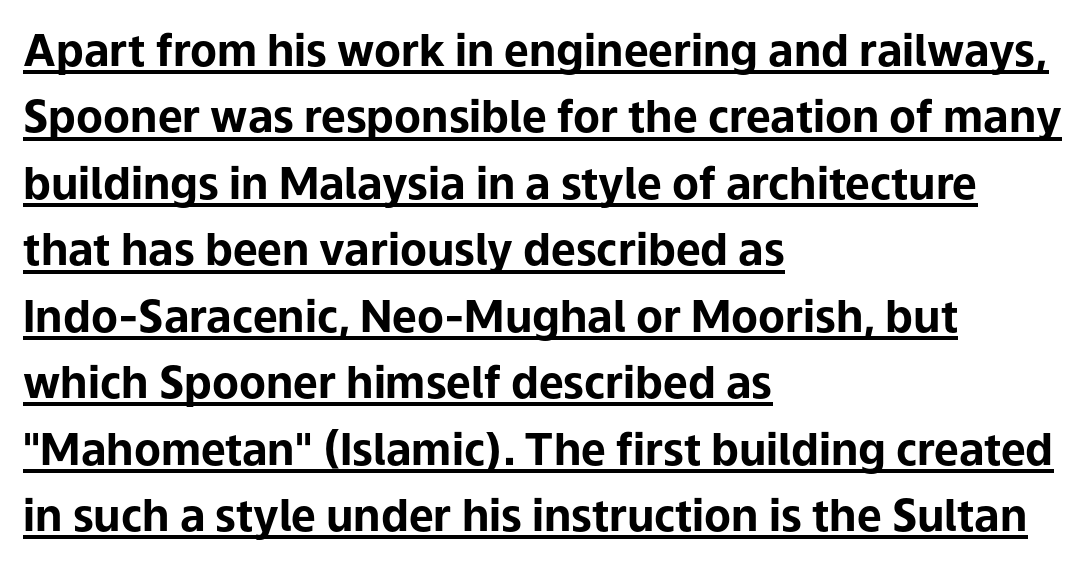
The image shows 44 px bold sans-serif type, upright; set left-aligned, normal line spacing (1.51x), normal letter spacing, underlined; low stroke contrast and a medium x-height.
